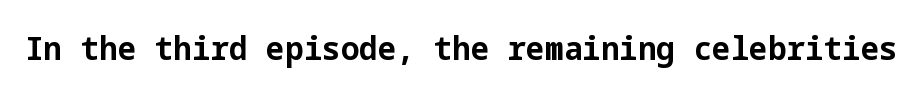
The image shows 33 px bold sans-serif type, upright; set normal letter spacing, not underlined; low stroke contrast and a medium x-height.
